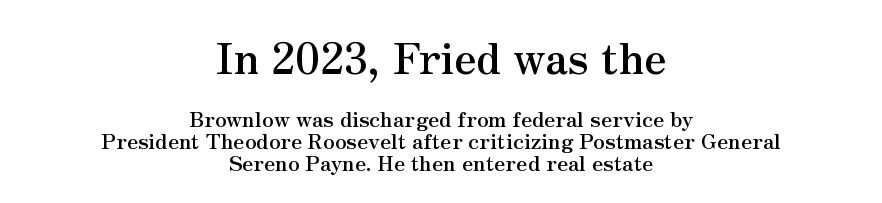
The passage shown is typeset with a serif family. Ordinary non-slanted type is in use. Caption: bold face, heavy strokes. You get the large type first, then a drop to smaller type. Whoever set this chose condensed vertical rhythm over breathing room.
